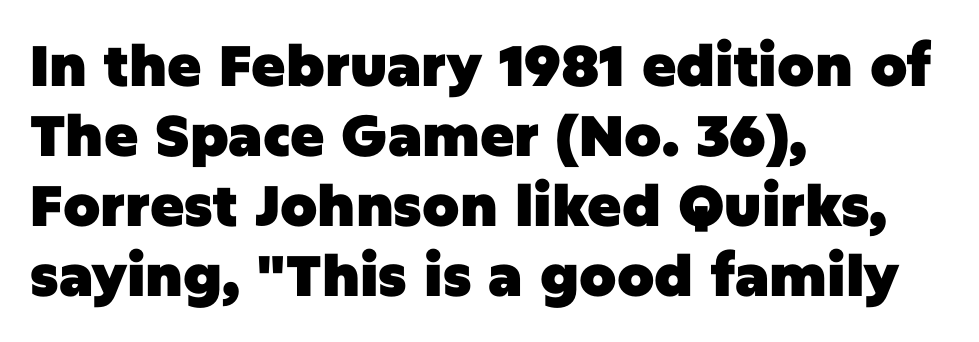
Every row of glyphs begins at an identical x-position on the left. Observe the ordinary spacing: letters are neighbours, not strangers. Proportional: the letters do not fall into vertical columns. Regarding serifs, this sample does without them. Each row of text sits above clean, open space.
